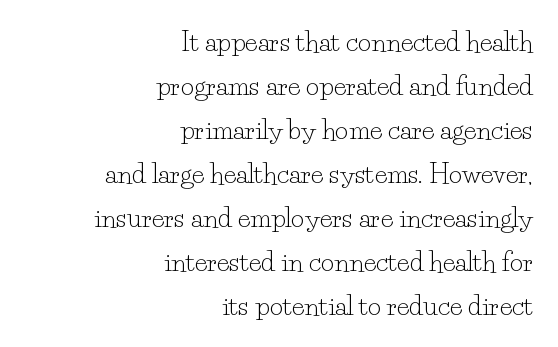
Q: Is the text bold? A: No.
Q: Is the text italic (slanted)? A: No, it is upright.
Q: Is the text underlined? A: No.
Q: How is the paragraph aligned? A: Right-aligned.
Q: Is the spacing between letters normal or unusually wide? A: Normal.
Q: Is the spacing between lines tight, normal or loose? A: Normal.
